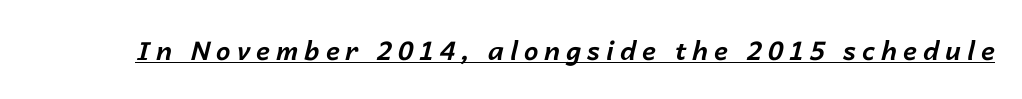
Q: Is the text bold? A: Yes.
Q: Is the text italic (slanted)? A: Yes, it leans right by about 14 degrees.
Q: Is the text underlined? A: Yes.
Q: Is the spacing between letters normal or unusually wide? A: Unusually wide.
